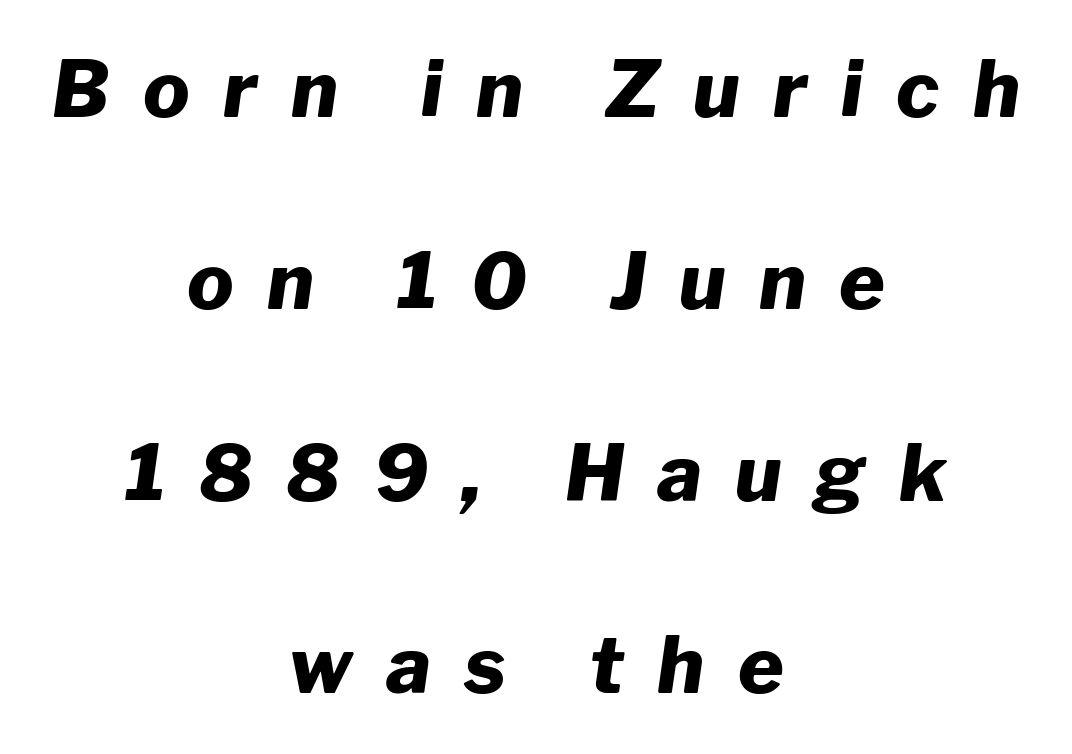
Q: Is the text bold? A: Yes.
Q: Is the text italic (slanted)? A: Yes, it leans right by about 8 degrees.
Q: Is the text underlined? A: No.
Q: How is the paragraph aligned? A: Centered.
Q: Is the spacing between letters normal or unusually wide? A: Unusually wide.
Q: Is the spacing between lines tight, normal or loose? A: Loose.
Q: Width (condensed, normal, or wide)? A: Normal.
Q: Stroke contrast? A: Low.
Q: x-height? A: Medium.
Q: Monospaced? A: No.
